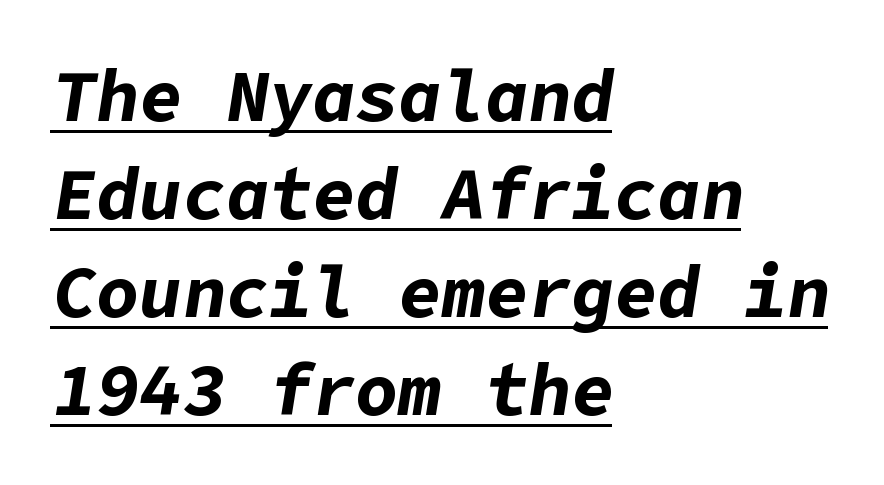
Style check: oblique. The rendering keeps characters at their native spacing. Evenly set lines give the paragraph a standard silhouette. Caption: multi-line text, flush left, ragged right.
